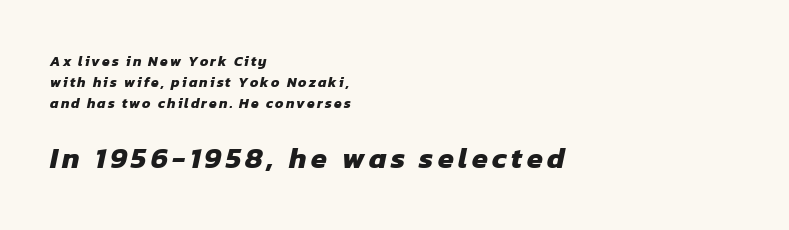
Q: Is the text bold? A: Yes.
Q: Is the typeface a serif or a sans-serif typeface? A: Sans-serif.
Q: Is the text underlined? A: No.
Q: How is the paragraph aligned? A: Left-aligned.
Q: Is the spacing between lines tight, normal or loose? A: Normal.
Q: Which block of text is set in a larger size, the first (top) or the second (bottom)? A: The second (bottom) one.
Q: Width (condensed, normal, or wide)? A: Normal.
Q: Stroke contrast? A: Low.
Q: x-height? A: Medium.
Q: Monospaced? A: No.
